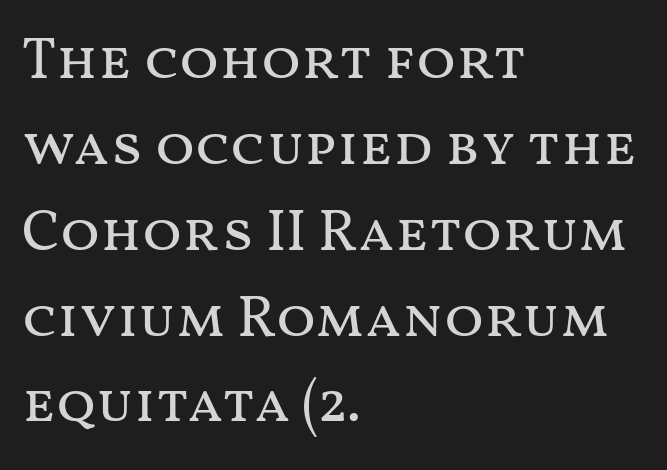
Q: Is the text bold? A: No.
Q: Is the text italic (slanted)? A: No, it is upright.
Q: Is the text underlined? A: No.
Q: How is the paragraph aligned? A: Left-aligned.
Q: Is the spacing between letters normal or unusually wide? A: Normal.
Q: Is the spacing between lines tight, normal or loose? A: Normal.
Q: Width (condensed, normal, or wide)? A: Wide.
Q: Stroke contrast? A: Medium.
Q: x-height? A: Medium.
Q: Monospaced? A: No.
